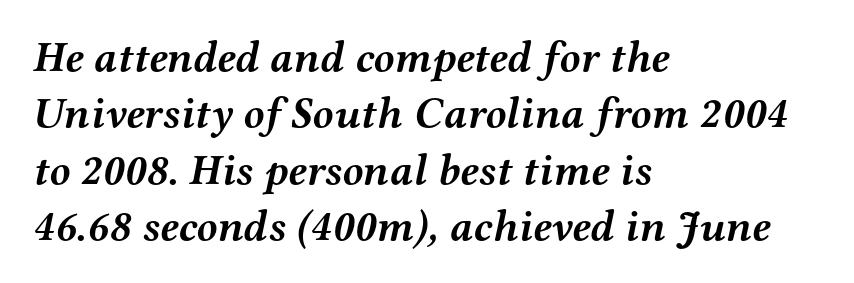
Q: Is the text bold? A: Yes.
Q: Is the text italic (slanted)? A: Yes, it leans right by about 12 degrees.
Q: Is the typeface a serif or a sans-serif typeface? A: Serif.
Q: Is the text underlined? A: No.
Q: How is the paragraph aligned? A: Left-aligned.
Q: Is the spacing between letters normal or unusually wide? A: Normal.
Q: Is the spacing between lines tight, normal or loose? A: Normal.
Q: Width (condensed, normal, or wide)? A: Wide.
Q: Stroke contrast? A: Medium.
Q: x-height? A: Medium.
Q: Monospaced? A: No.
